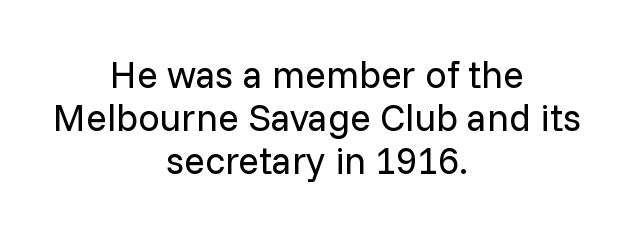
The image shows 38 px regular-weight sans-serif type, upright; set centered, tight line spacing (1.13x), normal letter spacing, not underlined; low stroke contrast and a medium x-height.
